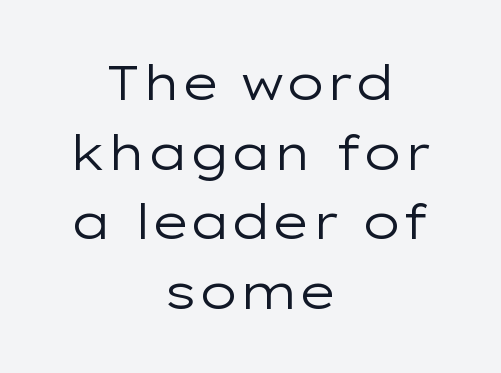
{"serif": "no", "italic": "no", "bold": "no", "weight": "regular", "width": "wide", "stroke_contrast": "low", "x_height": "medium", "monospaced": "no", "underline": "no", "align": "center", "line_spacing": "normal", "line_spacing_ratio": 1.42, "letter_spacing": "normal", "letter_spacing_em": 0.0, "glyph_px": 49}
